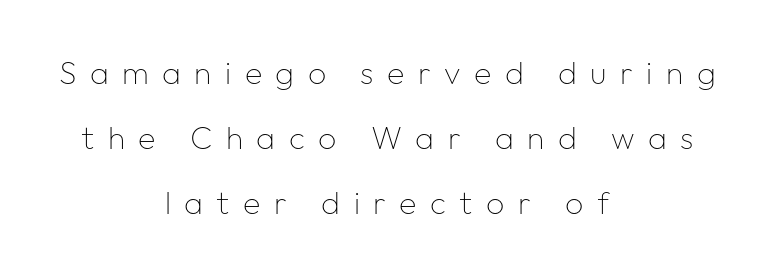
{"serif": "no", "italic": "no", "bold": "no", "weight": "thin", "width": "normal", "stroke_contrast": "low", "x_height": "medium", "monospaced": "no", "underline": "no", "align": "center", "line_spacing": "loose", "line_spacing_ratio": 2.03, "letter_spacing": "wide", "letter_spacing_em": 0.42, "glyph_px": 32}
